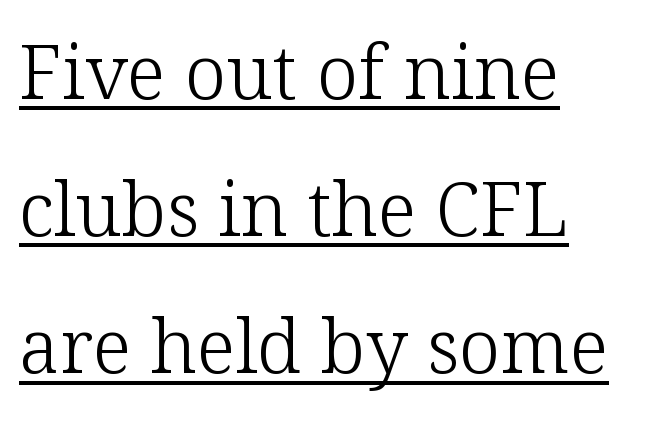
Q: Is the text bold? A: No.
Q: Is the text italic (slanted)? A: No, it is upright.
Q: Is the typeface a serif or a sans-serif typeface? A: Serif.
Q: Is the text underlined? A: Yes.
Q: How is the paragraph aligned? A: Left-aligned.
Q: Is the spacing between letters normal or unusually wide? A: Normal.
Q: Width (condensed, normal, or wide)? A: Normal.
Q: Stroke contrast? A: Low.
Q: x-height? A: Medium.
Q: Monospaced? A: No.
